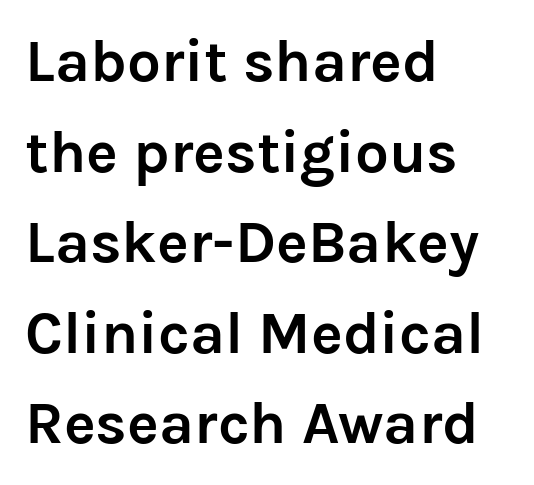
The image shows 60 px semibold sans-serif type, upright; set left-aligned, normal line spacing (1.51x), normal letter spacing, not underlined; low stroke contrast and a medium x-height.
